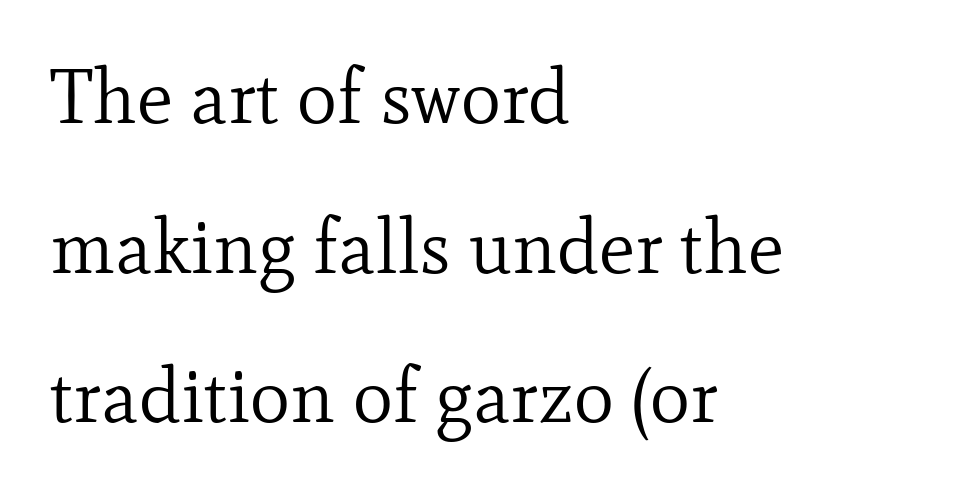
Q: Is the text bold? A: No.
Q: Is the text italic (slanted)? A: No, it is upright.
Q: Is the typeface a serif or a sans-serif typeface? A: Serif.
Q: Is the text underlined? A: No.
Q: How is the paragraph aligned? A: Left-aligned.
Q: Is the spacing between letters normal or unusually wide? A: Normal.
Q: Is the spacing between lines tight, normal or loose? A: Loose.
Q: Width (condensed, normal, or wide)? A: Normal.
Q: Stroke contrast? A: Low.
Q: x-height? A: Small.
Q: Monospaced? A: No.
